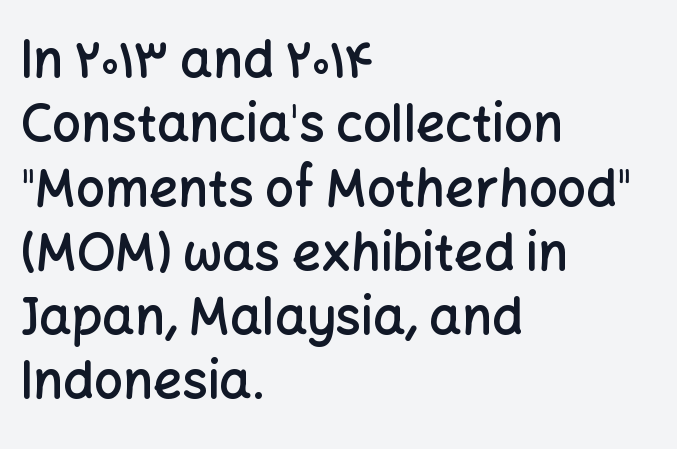
Q: Is the text bold? A: Semi-bold.
Q: Is the text italic (slanted)? A: No, it is upright.
Q: Is the typeface a serif or a sans-serif typeface? A: Sans-serif.
Q: Is the text underlined? A: No.
Q: How is the paragraph aligned? A: Left-aligned.
Q: Is the spacing between letters normal or unusually wide? A: Normal.
Q: Is the spacing between lines tight, normal or loose? A: Normal.
Q: Width (condensed, normal, or wide)? A: Normal.
Q: Stroke contrast? A: Low.
Q: x-height? A: Medium.
Q: Monospaced? A: No.
